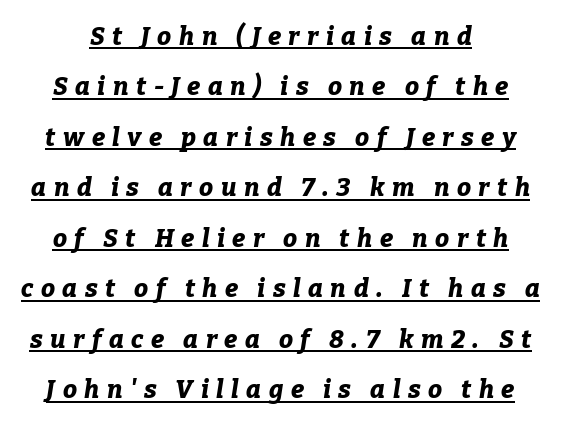
Q: Is the text bold? A: Yes.
Q: Is the text italic (slanted)? A: Yes, it leans right by about 9 degrees.
Q: Is the text underlined? A: Yes.
Q: Is the spacing between letters normal or unusually wide? A: Unusually wide.
Q: Is the spacing between lines tight, normal or loose? A: Loose.
